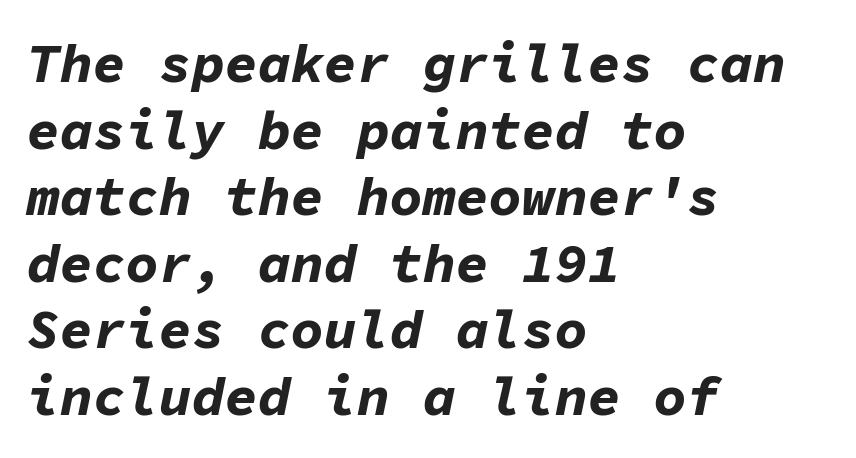
Q: Is the text bold? A: Yes.
Q: Is the text italic (slanted)? A: Yes, it leans right by about 11 degrees.
Q: Is the text underlined? A: No.
Q: How is the paragraph aligned? A: Left-aligned.
Q: Is the spacing between letters normal or unusually wide? A: Normal.
Q: Width (condensed, normal, or wide)? A: Normal.
Q: Stroke contrast? A: Low.
Q: x-height? A: Medium.
Q: Monospaced? A: Yes.
